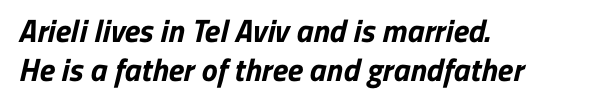
The image shows 32 px bold sans-serif type; set left-aligned, line spacing 1.22x, normal letter spacing, not underlined; low stroke contrast and a medium x-height.
